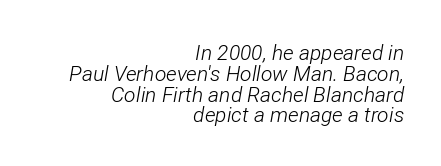
The image shows 21 px text type, italic (leaning right); set right-aligned, tight line spacing (0.99x), normal letter spacing, not underlined.
